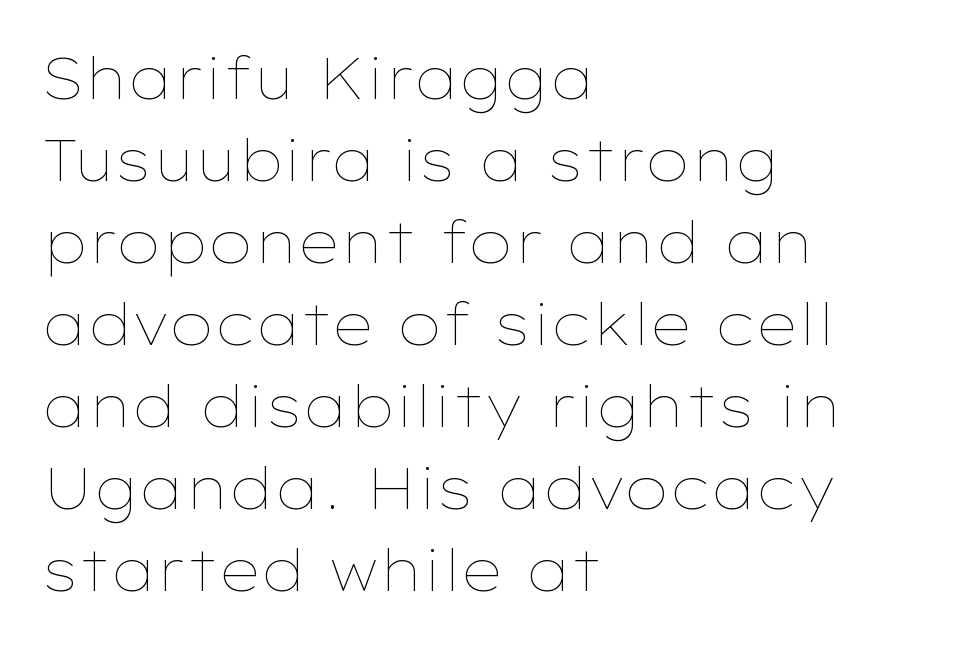
Words appear dense and cohesive because spacing is normal. Plain, unruled lines of type. Is this a fixed-width face? No — the glyphs have proportional, varying widths. You can tell it's not italic because the verticals are truly vertical.
